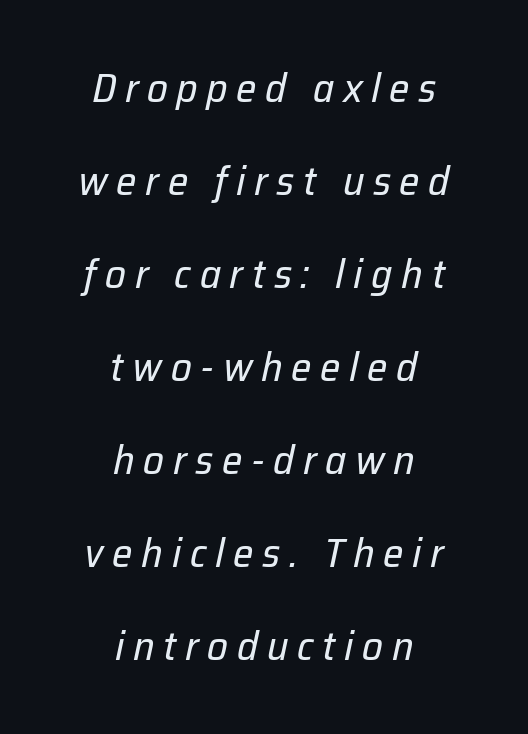
{"italic": "yes", "lean": "right", "slant_degrees": 12, "bold": "no", "weight": "regular", "width": "normal", "stroke_contrast": "low", "x_height": "medium", "monospaced": "no", "underline": "no", "align": "center", "line_spacing": "loose", "line_spacing_ratio": 2.27, "letter_spacing": "wide", "letter_spacing_em": 0.21, "glyph_px": 41}
